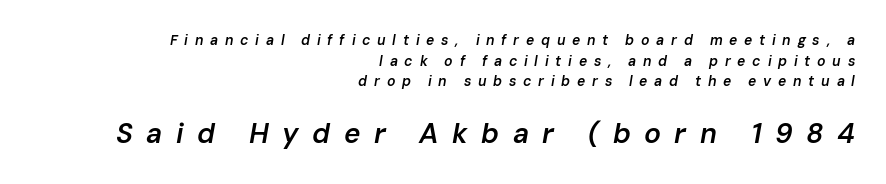
Q: Is the text bold? A: Semi-bold.
Q: Is the text italic (slanted)? A: Yes, it leans right by about 10 degrees.
Q: Is the text underlined? A: No.
Q: How is the paragraph aligned? A: Right-aligned.
Q: Is the spacing between letters normal or unusually wide? A: Unusually wide.
Q: Is the spacing between lines tight, normal or loose? A: Normal.
Q: Which block of text is set in a larger size, the first (top) or the second (bottom)? A: The second (bottom) one.
Q: Width (condensed, normal, or wide)? A: Normal.
Q: Stroke contrast? A: Low.
Q: x-height? A: Medium.
Q: Monospaced? A: No.
